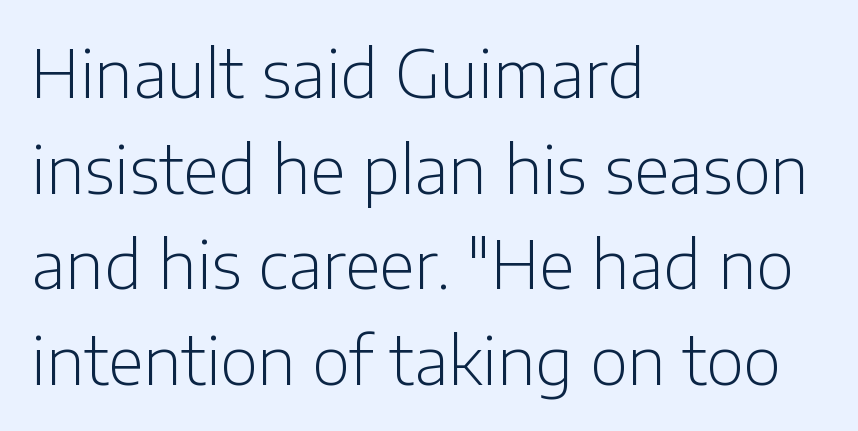
{"serif": "no", "italic": "no", "bold": "no", "weight": "light", "width": "normal", "stroke_contrast": "low", "x_height": "medium", "monospaced": "no", "underline": "no", "align": "left", "line_spacing": "normal", "line_spacing_ratio": 1.47, "letter_spacing": "normal", "letter_spacing_em": 0.0, "glyph_px": 65}
